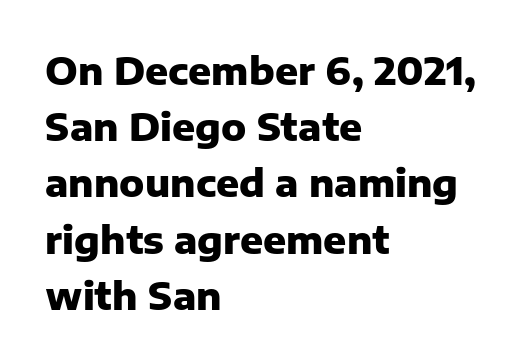
Interline gaps are of average width in this sample. All the whitespace from short lines collects on the right. Weight: bold. Varying glyph widths throughout — classic text-font behaviour. Each word holds together tightly as a unit, with standard inter-letter gaps. The space directly below the letters is spotless.
